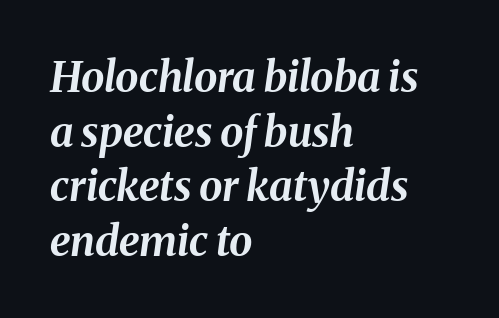
{"italic": "yes", "lean": "right", "slant_degrees": 8, "bold": "yes", "weight": "bold", "width": "normal", "stroke_contrast": "medium", "x_height": "medium", "monospaced": "no", "underline": "no", "align": "left", "line_spacing": "normal", "line_spacing_ratio": 1.3, "letter_spacing": "normal", "letter_spacing_em": 0.0, "glyph_px": 42}
